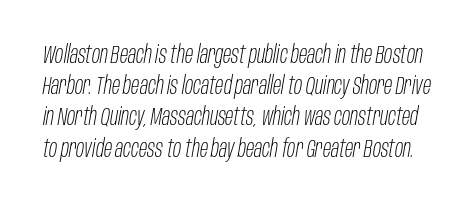
Q: Is the text bold? A: No.
Q: Is the text italic (slanted)? A: Yes, it leans right by about 10 degrees.
Q: Is the text underlined? A: No.
Q: Is the spacing between letters normal or unusually wide? A: Normal.
Q: Is the spacing between lines tight, normal or loose? A: Normal.
